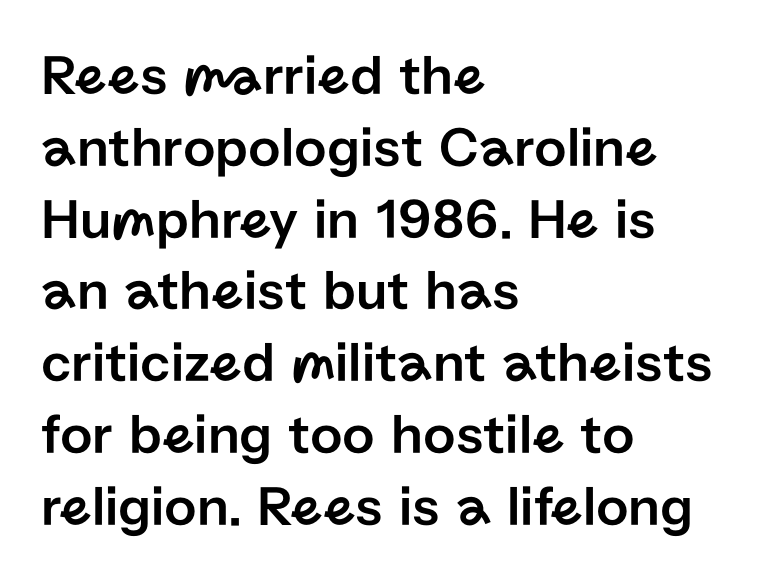
{"serif": "no", "italic": "no", "width": "normal", "stroke_contrast": "low", "x_height": "medium", "monospaced": "no", "underline": "no", "align": "left", "line_spacing": "normal", "line_spacing_ratio": 1.26, "letter_spacing": "normal", "letter_spacing_em": 0.0, "glyph_px": 57}
